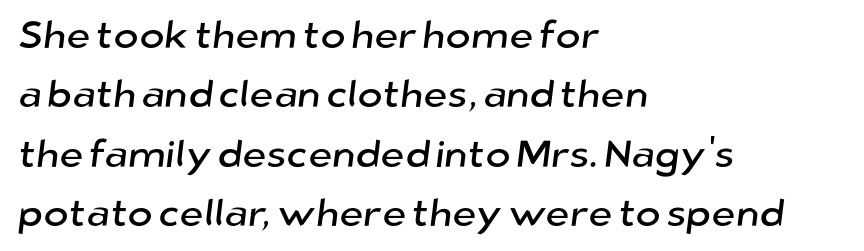
{"serif": "no", "width": "normal", "stroke_contrast": "low", "x_height": "medium", "monospaced": "no", "underline": "no", "align": "left", "line_spacing": "normal", "line_spacing_ratio": 1.56, "letter_spacing": "normal", "letter_spacing_em": 0.0, "glyph_px": 38}
